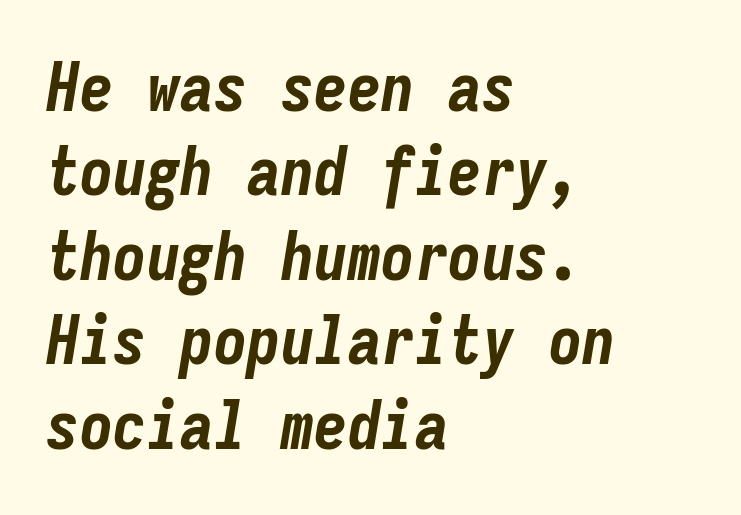
{"italic": "yes", "lean": "right", "slant_degrees": 9, "bold": "yes", "weight": "bold", "width": "condensed", "stroke_contrast": "low", "x_height": "medium", "monospaced": "yes", "underline": "no", "align": "left", "line_spacing": "normal", "line_spacing_ratio": 1.26, "letter_spacing": "normal", "letter_spacing_em": 0.0, "glyph_px": 67}
